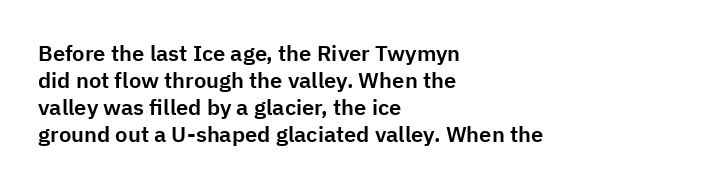
The image shows 22 px text type, upright; set left-aligned, line spacing 1.22x, normal letter spacing, not underlined.
